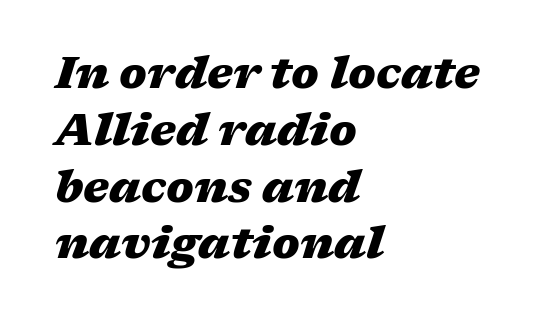
The image shows 44 px heavy, wide type, italic (leaning right); set left-aligned, normal line spacing (1.29x), normal letter spacing, not underlined; medium stroke contrast and a medium x-height.
